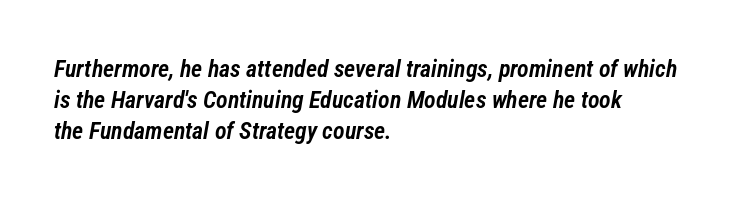
{"italic": "yes", "lean": "right", "slant_degrees": 12, "bold": "semi", "underline": "no", "align": "left", "line_spacing": "normal", "line_spacing_ratio": 1.29, "letter_spacing": "normal", "letter_spacing_em": 0.0, "glyph_px": 24}
